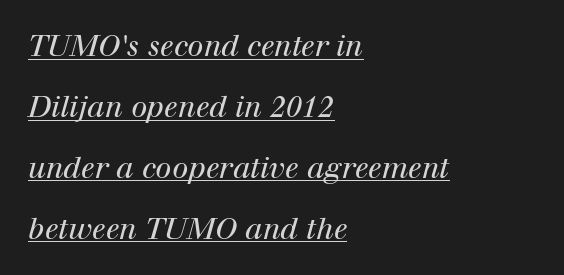
The image shows 29 px regular-weight serif type, italic (leaning right); set left-aligned, loose line spacing (2.1x), normal letter spacing, underlined; high stroke contrast and a medium x-height.
